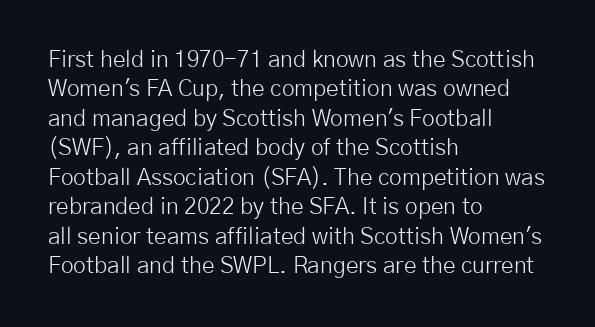
The image shows 23 px text type, upright; set left-aligned, normal line spacing (1.28x), normal letter spacing, not underlined.
